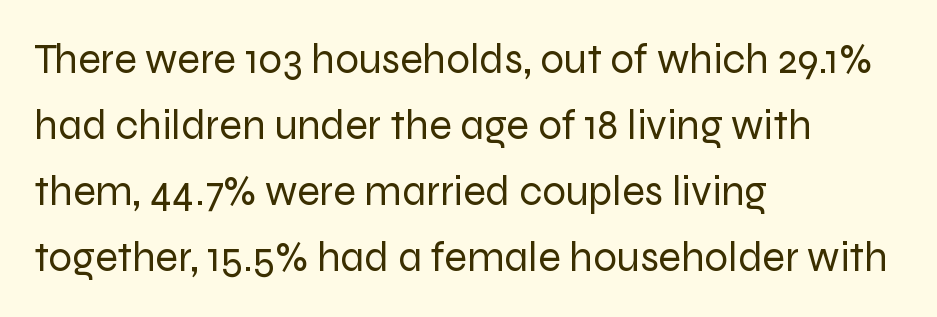
{"serif": "no", "italic": "no", "bold": "no", "weight": "regular", "width": "normal", "stroke_contrast": "low", "x_height": "medium", "monospaced": "no", "underline": "no", "align": "left", "line_spacing": "normal", "line_spacing_ratio": 1.57, "letter_spacing": "normal", "letter_spacing_em": 0.0, "glyph_px": 42}
